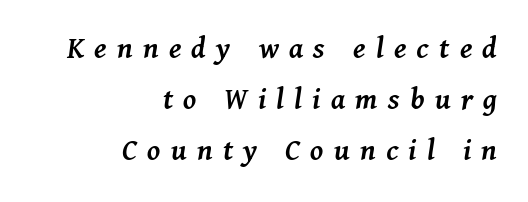
{"italic": "yes", "lean": "right", "slant_degrees": 11, "bold": "semi", "weight": "semibold", "width": "normal", "stroke_contrast": "medium", "x_height": "medium", "monospaced": "no", "underline": "no", "align": "right", "line_spacing": "normal", "line_spacing_ratio": 1.6, "letter_spacing": "wide", "letter_spacing_em": 0.32, "glyph_px": 32}
